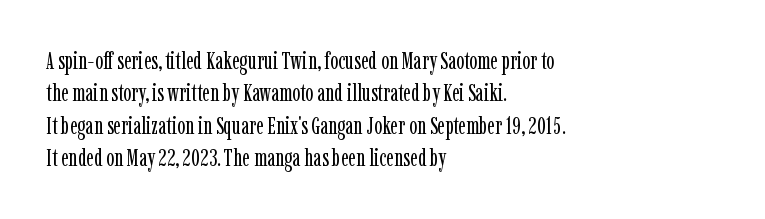
The image shows 24 px text type, upright; set left-aligned, normal line spacing (1.35x), normal letter spacing, not underlined.
